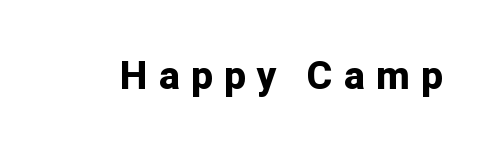
{"serif": "no", "italic": "no", "bold": "yes", "weight": "bold", "width": "normal", "stroke_contrast": "low", "x_height": "medium", "monospaced": "no", "underline": "no", "letter_spacing": "wide", "letter_spacing_em": 0.31, "glyph_px": 38}
